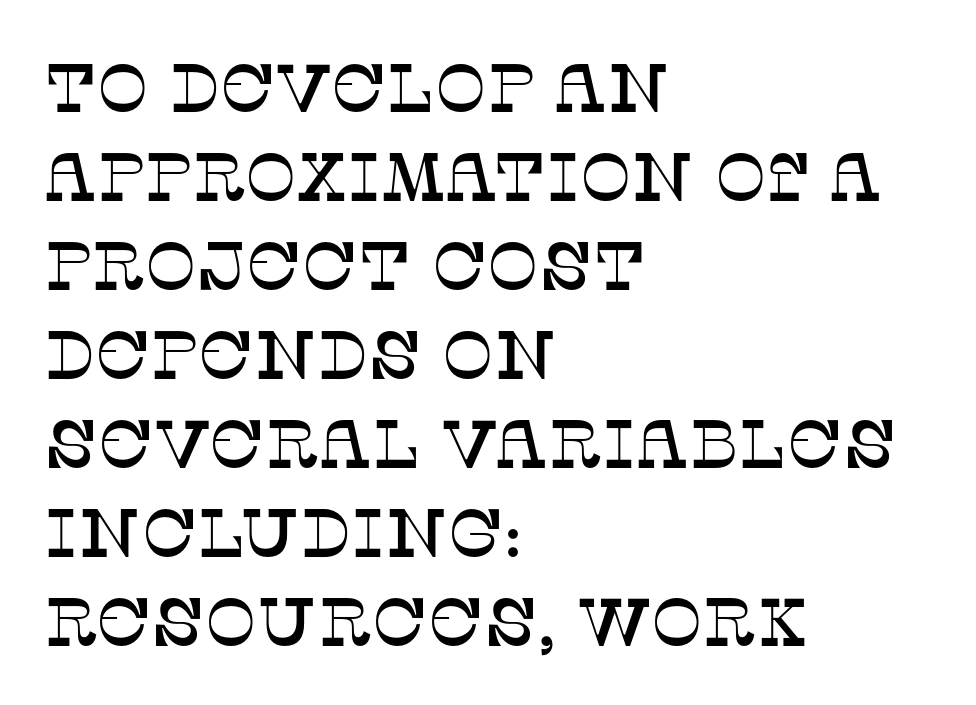
The image shows 68 px serif type, upright; set left-aligned, normal line spacing (1.31x), normal letter spacing, not underlined; low stroke contrast and a large x-height.
